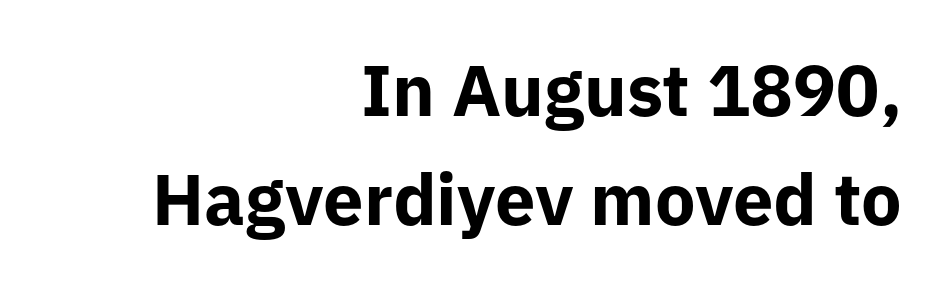
{"serif": "no", "italic": "no", "bold": "yes", "weight": "bold", "width": "normal", "stroke_contrast": "low", "x_height": "medium", "monospaced": "no", "underline": "no", "align": "right", "line_spacing": "normal", "line_spacing_ratio": 1.51, "letter_spacing": "normal", "letter_spacing_em": 0.0, "glyph_px": 72}
